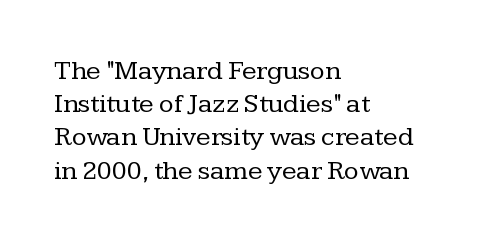
{"italic": "no", "bold": "no", "underline": "no", "align": "left", "line_spacing_ratio": 1.23, "letter_spacing": "normal", "letter_spacing_em": 0.0, "glyph_px": 27}
